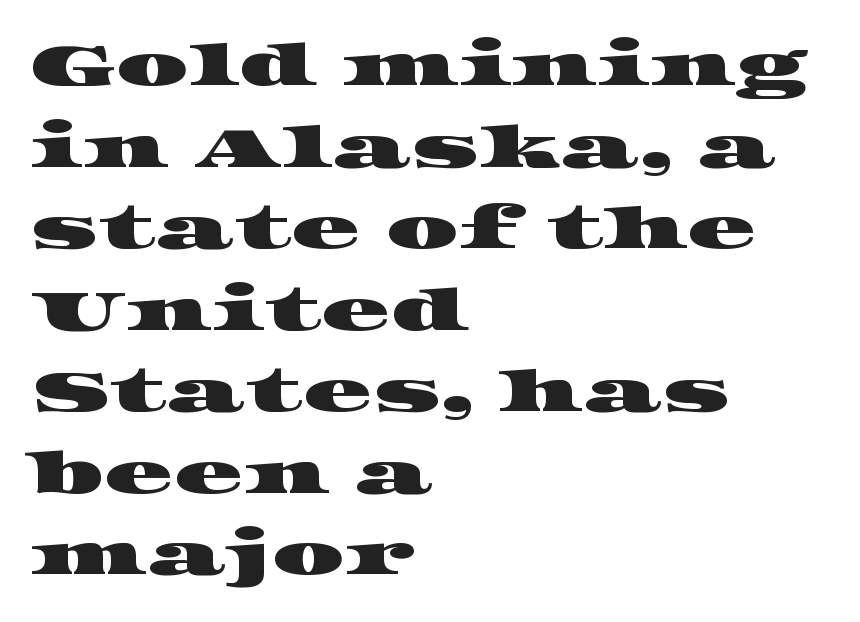
{"serif": "yes", "width": "wide", "stroke_contrast": "high", "x_height": "large", "monospaced": "no", "underline": "no", "align": "left", "line_spacing": "normal", "line_spacing_ratio": 1.43, "letter_spacing": "normal", "letter_spacing_em": 0.0, "glyph_px": 57}
